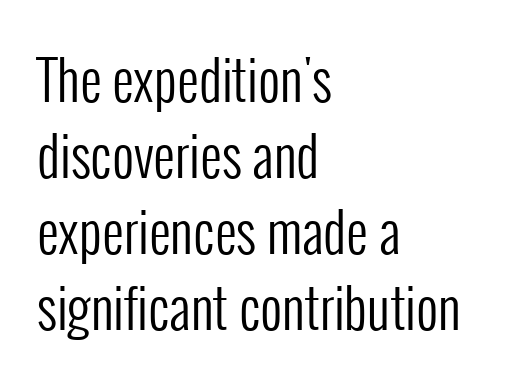
The image shows 54 px regular-weight, condensed sans-serif type, upright; set left-aligned, normal line spacing (1.41x), normal letter spacing, not underlined; low stroke contrast and a medium x-height.
